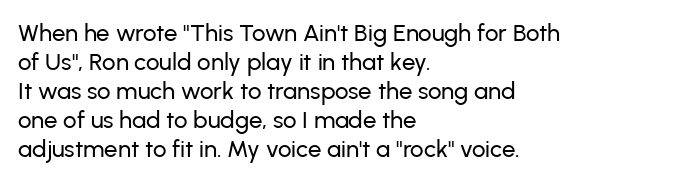
{"italic": "no", "underline": "no", "align": "left", "line_spacing_ratio": 1.21, "letter_spacing": "normal", "letter_spacing_em": 0.0, "glyph_px": 24}
